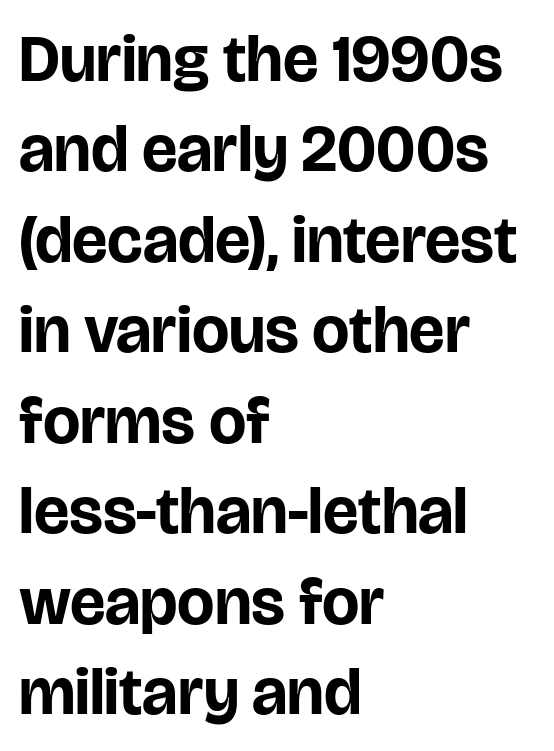
Each line starts at the same left margin while the right side varies. The letters are bold, with thick, heavy strokes. The passage shown is typeset with a sans-serif family. The designer left line spacing at the default.
